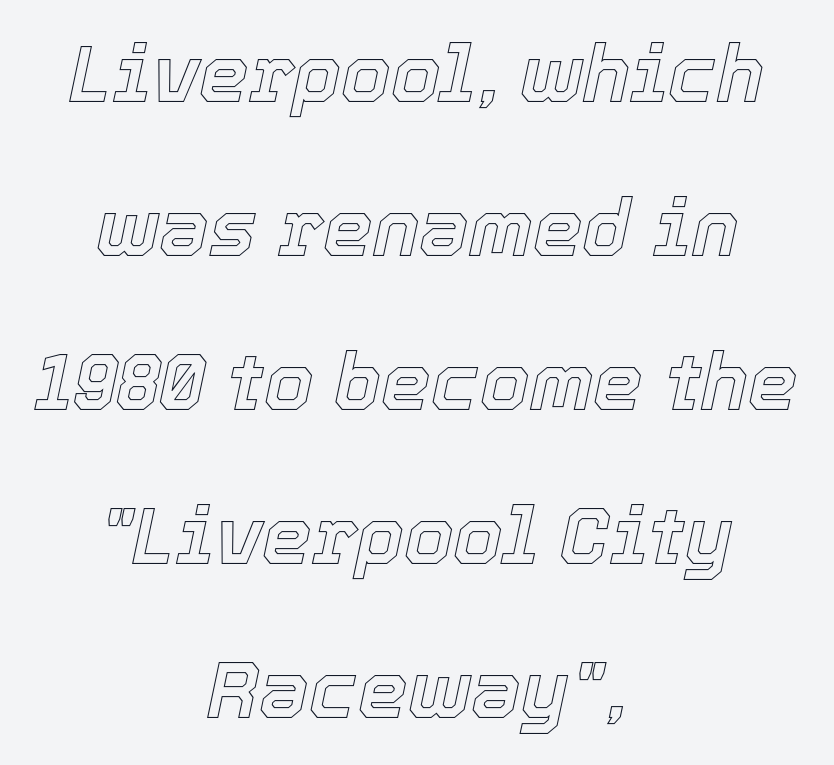
Q: Is the text italic (slanted)? A: Yes, it leans right by about 12 degrees.
Q: Is the text underlined? A: No.
Q: How is the paragraph aligned? A: Centered.
Q: Is the spacing between letters normal or unusually wide? A: Normal.
Q: Is the spacing between lines tight, normal or loose? A: Loose.
Q: Width (condensed, normal, or wide)? A: Normal.
Q: x-height? A: Medium.
Q: Monospaced? A: No.
